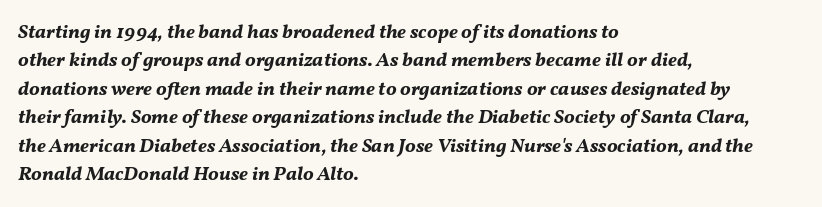
Q: Is the text bold? A: Yes.
Q: Is the text italic (slanted)? A: Yes, it leans right by about 11 degrees.
Q: Is the text underlined? A: No.
Q: How is the paragraph aligned? A: Left-aligned.
Q: Is the spacing between letters normal or unusually wide? A: Normal.
Q: Is the spacing between lines tight, normal or loose? A: Normal.
